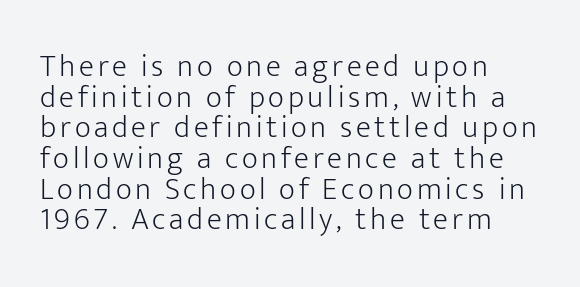
Q: Is the text bold? A: No.
Q: Is the text italic (slanted)? A: No, it is upright.
Q: Is the typeface a serif or a sans-serif typeface? A: Sans-serif.
Q: Is the text underlined? A: No.
Q: How is the paragraph aligned? A: Left-aligned.
Q: Is the spacing between lines tight, normal or loose? A: Tight.
Q: Width (condensed, normal, or wide)? A: Normal.
Q: Stroke contrast? A: Low.
Q: x-height? A: Medium.
Q: Monospaced? A: No.
